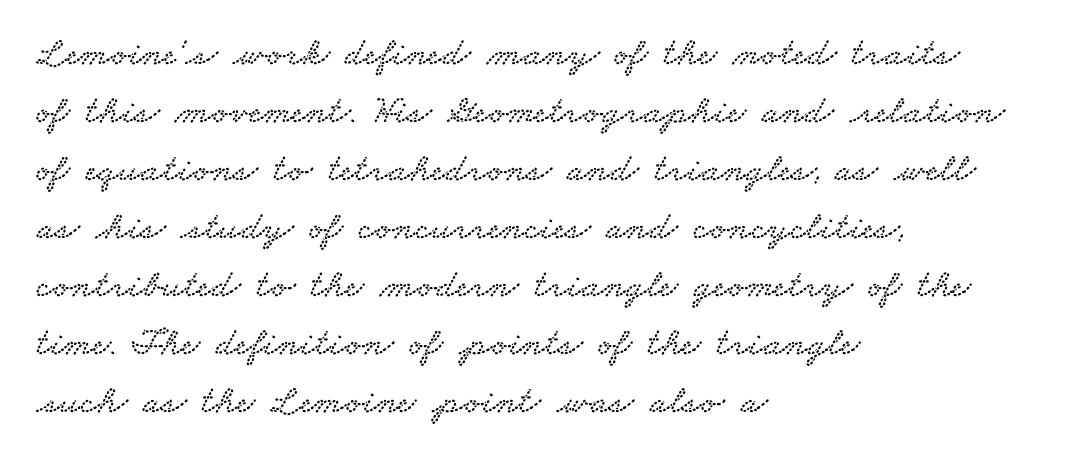
Q: Is the typeface a serif or a sans-serif typeface? A: Serif.
Q: Is the text underlined? A: No.
Q: How is the paragraph aligned? A: Left-aligned.
Q: Is the spacing between letters normal or unusually wide? A: Normal.
Q: Is the spacing between lines tight, normal or loose? A: Normal.
Q: Width (condensed, normal, or wide)? A: Wide.
Q: Stroke contrast? A: Low.
Q: x-height? A: Small.
Q: Monospaced? A: No.
